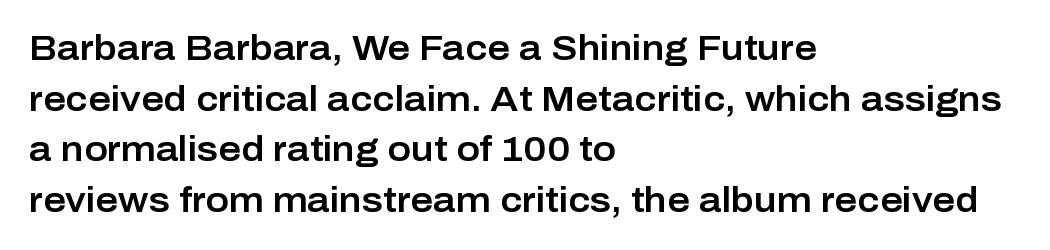
{"serif": "no", "italic": "no", "width": "normal", "stroke_contrast": "low", "x_height": "medium", "monospaced": "no", "underline": "no", "align": "left", "line_spacing": "normal", "line_spacing_ratio": 1.45, "letter_spacing": "normal", "letter_spacing_em": 0.0, "glyph_px": 35}
